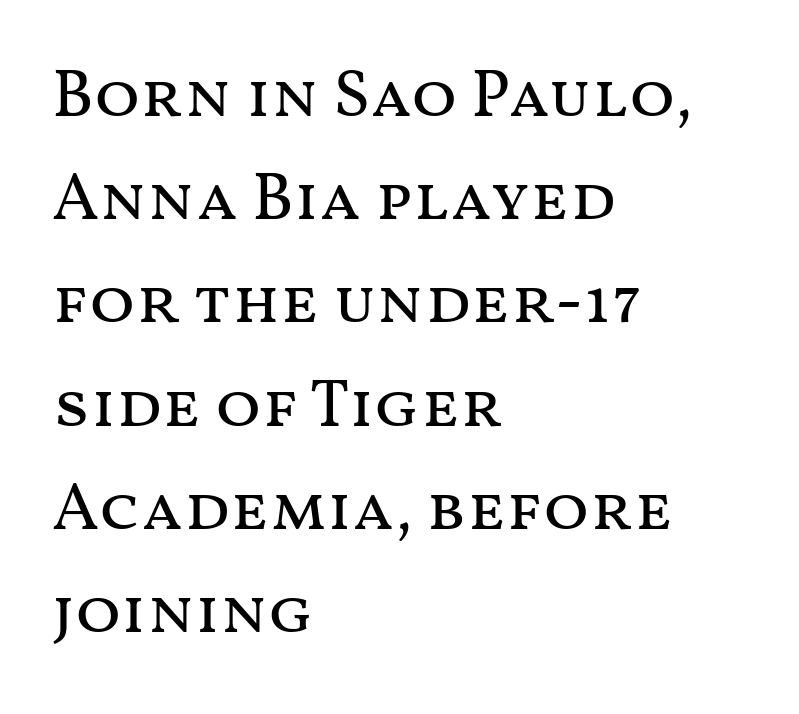
The image shows 67 px regular-weight, wide type, upright; set left-aligned, normal line spacing (1.54x), normal letter spacing, not underlined; medium stroke contrast and a medium x-height.
